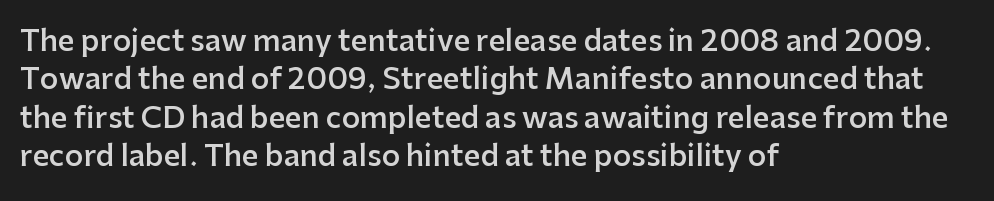
{"serif": "no", "italic": "no", "bold": "semi", "weight": "semibold", "width": "normal", "stroke_contrast": "low", "x_height": "medium", "monospaced": "no", "underline": "no", "align": "left", "line_spacing": "normal", "line_spacing_ratio": 1.32, "letter_spacing": "normal", "letter_spacing_em": 0.0, "glyph_px": 29}
